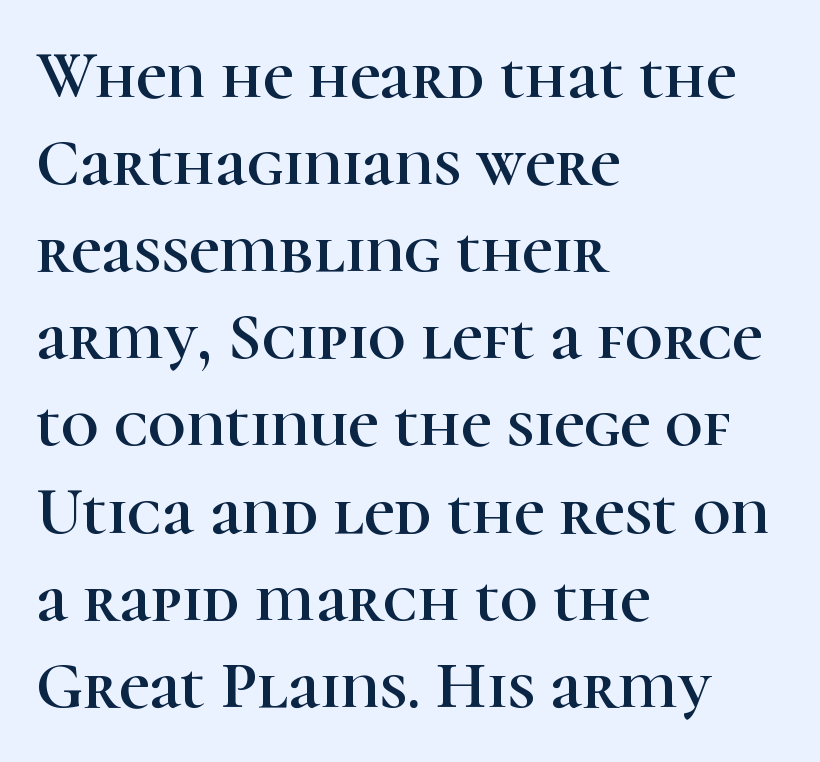
{"serif": "yes", "italic": "no", "width": "normal", "stroke_contrast": "high", "x_height": "medium", "monospaced": "no", "underline": "no", "align": "left", "line_spacing": "normal", "line_spacing_ratio": 1.32, "letter_spacing": "normal", "letter_spacing_em": 0.0, "glyph_px": 66}
